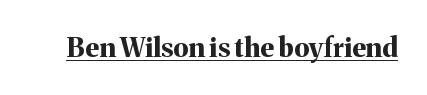
The image shows 27 px bold type, upright; set normal letter spacing, underlined.
